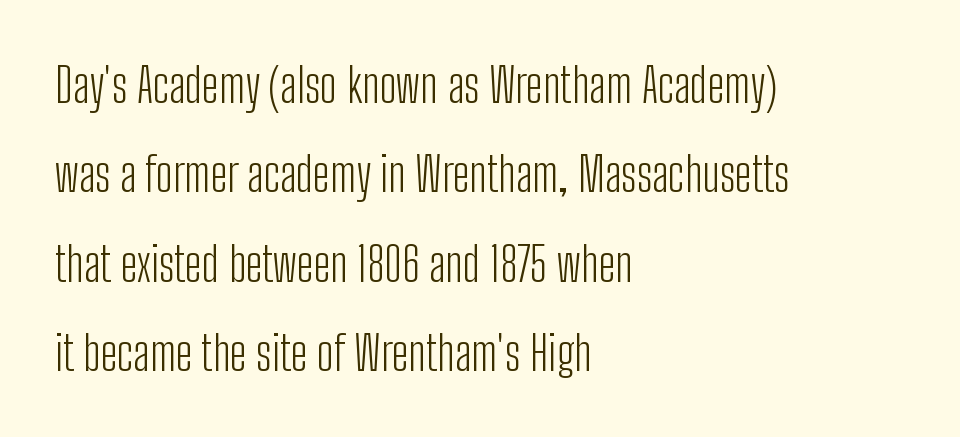
This is roman type, the default non-slanted kind. Nobody touched the tracking dial on this one. Clear beneath every line of the passage. The face looks like a standard text weight, possibly lighter. Notice how the passage keeps a crisp vertical edge on the left only.
